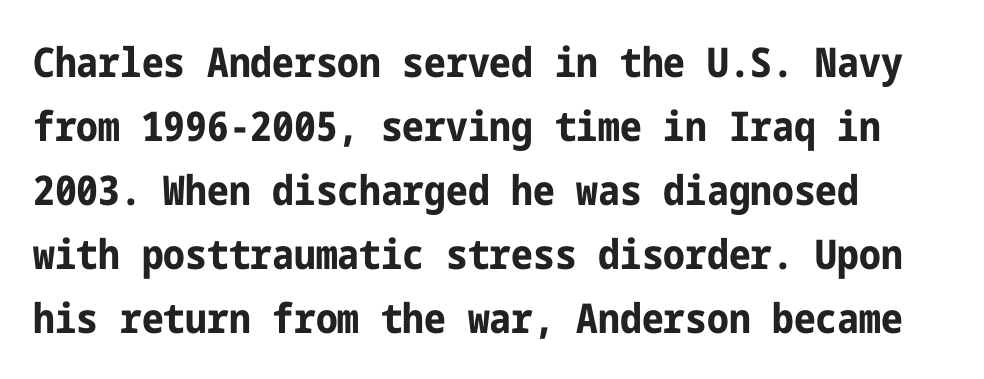
Q: Is the text bold? A: Yes.
Q: Is the text italic (slanted)? A: No, it is upright.
Q: Is the typeface a serif or a sans-serif typeface? A: Sans-serif.
Q: Is the text underlined? A: No.
Q: How is the paragraph aligned? A: Left-aligned.
Q: Is the spacing between letters normal or unusually wide? A: Normal.
Q: Is the spacing between lines tight, normal or loose? A: Normal.
Q: Width (condensed, normal, or wide)? A: Condensed.
Q: Stroke contrast? A: Low.
Q: x-height? A: Medium.
